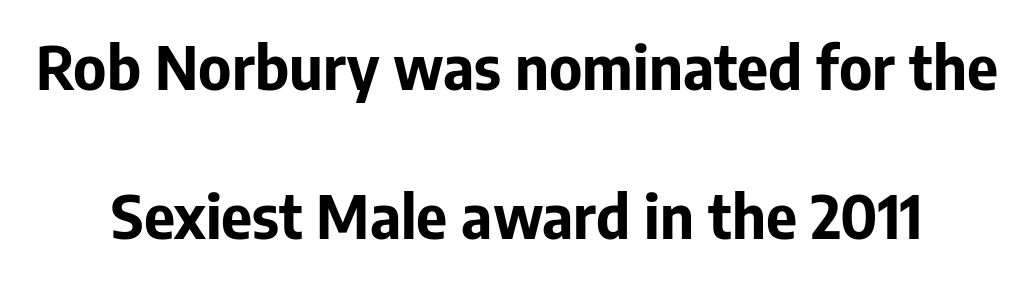
{"serif": "no", "italic": "no", "bold": "yes", "weight": "bold", "width": "normal", "stroke_contrast": "low", "x_height": "medium", "monospaced": "no", "underline": "no", "line_spacing": "loose", "line_spacing_ratio": 2.48, "letter_spacing": "normal", "letter_spacing_em": 0.0, "glyph_px": 60}
